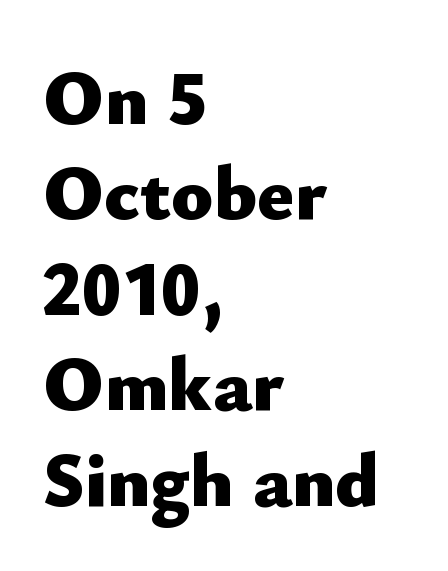
The image shows 77 px heavy sans-serif type, upright; set left-aligned, line spacing 1.24x, normal letter spacing, not underlined; low stroke contrast and a small x-height.
